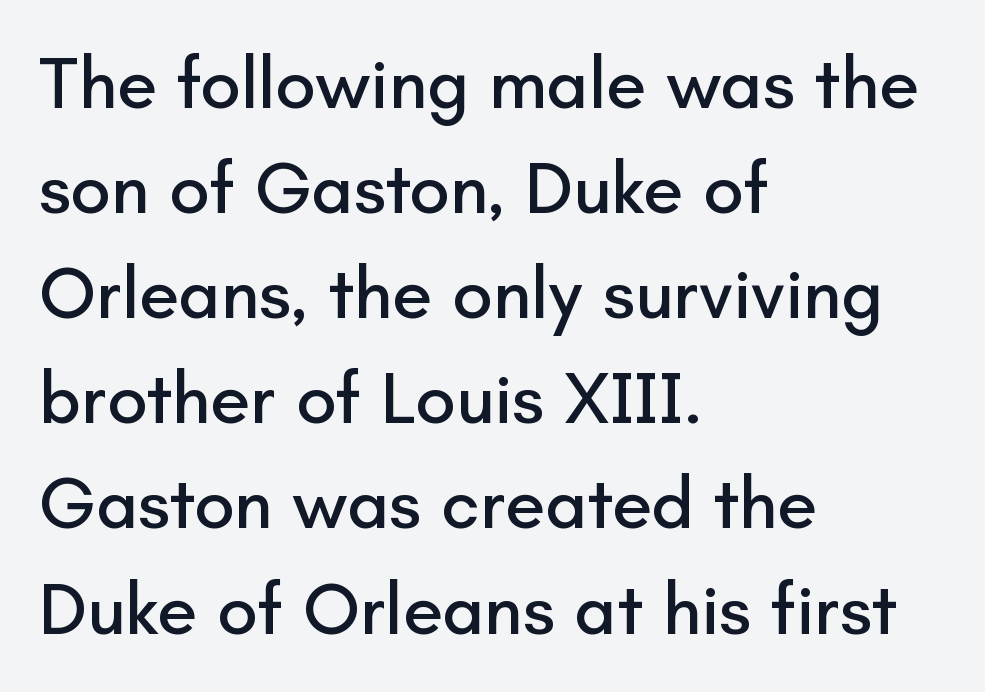
The image shows 73 px sans-serif type, upright; set left-aligned, normal line spacing (1.44x), normal letter spacing, not underlined; low stroke contrast and a small x-height.
